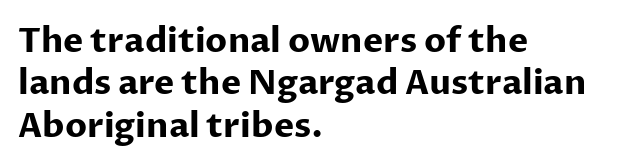
In terms of leading, this rendering sits right in the middle. Each line starts at the same left margin while the right side varies. This is the regular roman posture of the typeface. This is heavy type, rendered in bold. Unmarked baselines from the first word to the last.
